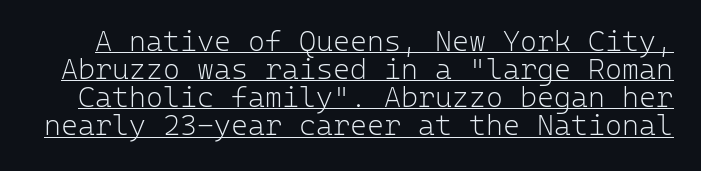
The image shows 29 px light sans-serif type, upright, monospaced; set tight line spacing (0.97x), normal letter spacing, underlined; low stroke contrast and a medium x-height.
